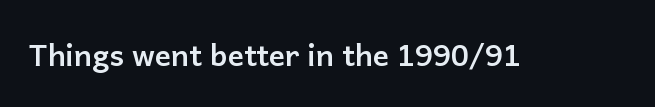
Q: Is the text bold? A: Yes.
Q: Is the text italic (slanted)? A: No, it is upright.
Q: Is the typeface a serif or a sans-serif typeface? A: Sans-serif.
Q: Is the text underlined? A: No.
Q: Is the spacing between letters normal or unusually wide? A: Normal.
Q: Width (condensed, normal, or wide)? A: Normal.
Q: Stroke contrast? A: Low.
Q: x-height? A: Medium.
Q: Monospaced? A: No.
